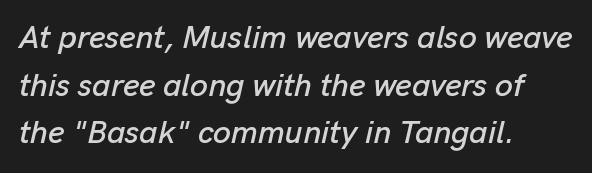
The letterforms sit shoulder to shoulder at normal distance. The face used here has a pronounced slope to its letters. Rule under the text: the space is simply empty. Each line starts at the same left margin while the right side varies. The face used here is proportionally spaced, like ordinary book or web type.
